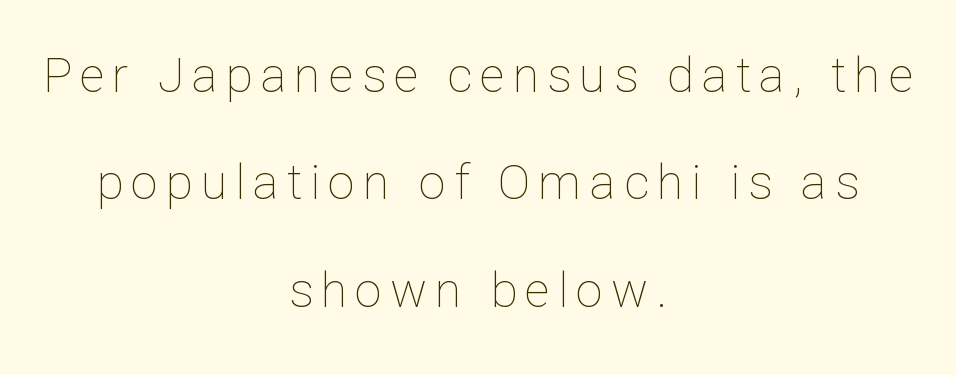
The image shows 49 px thin type, upright; set centered, loose line spacing (2.19x), not underlined; low stroke contrast and a medium x-height.
